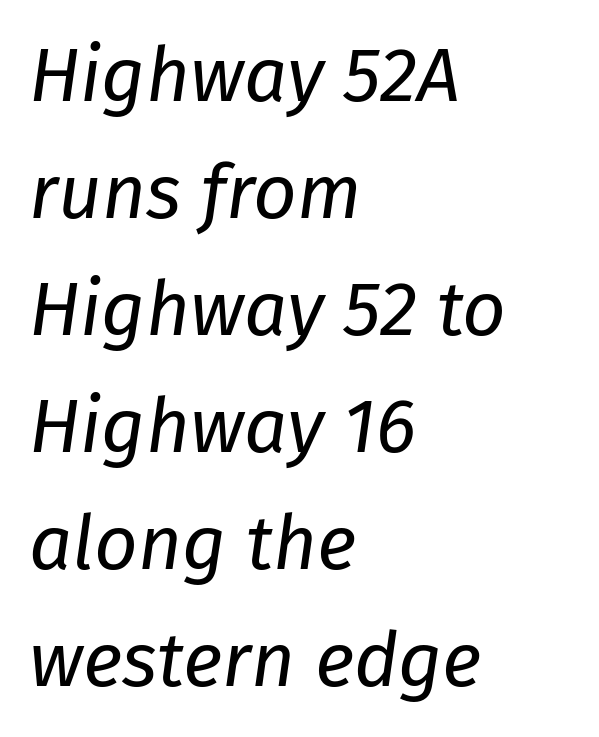
The image shows 76 px regular-weight type, italic (leaning right); set left-aligned, normal line spacing (1.54x), normal letter spacing, not underlined; low stroke contrast and a medium x-height.
